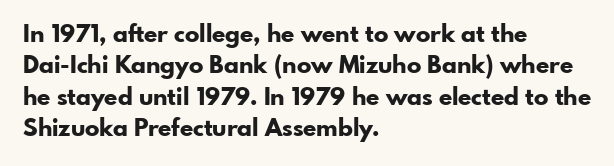
Caption: standard tracking, unaltered. In CSS terms this would be text-align: left. Unlike italic type, these characters show no tilt at all. A dark, heavy texture on the line: the type is bold.
